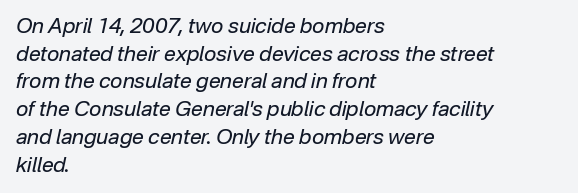
The paragraph shown leans on its left margin. Look at the tracking — it's just the regular setting, nothing added. Weight: not bold — regular or lighter. These lines were composed using italics.
